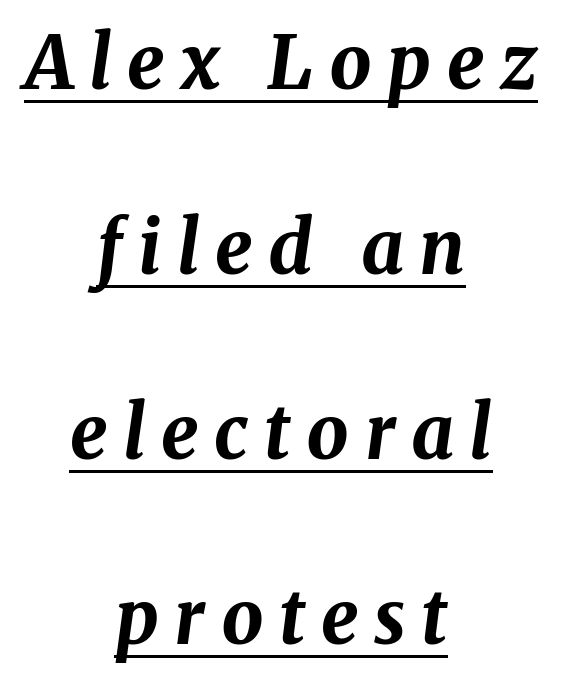
{"italic": "yes", "lean": "right", "slant_degrees": 8, "bold": "yes", "weight": "bold", "width": "normal", "stroke_contrast": "medium", "x_height": "medium", "monospaced": "no", "underline": "yes", "align": "center", "line_spacing": "loose", "line_spacing_ratio": 2.5, "letter_spacing": "wide", "letter_spacing_em": 0.21, "glyph_px": 74}
